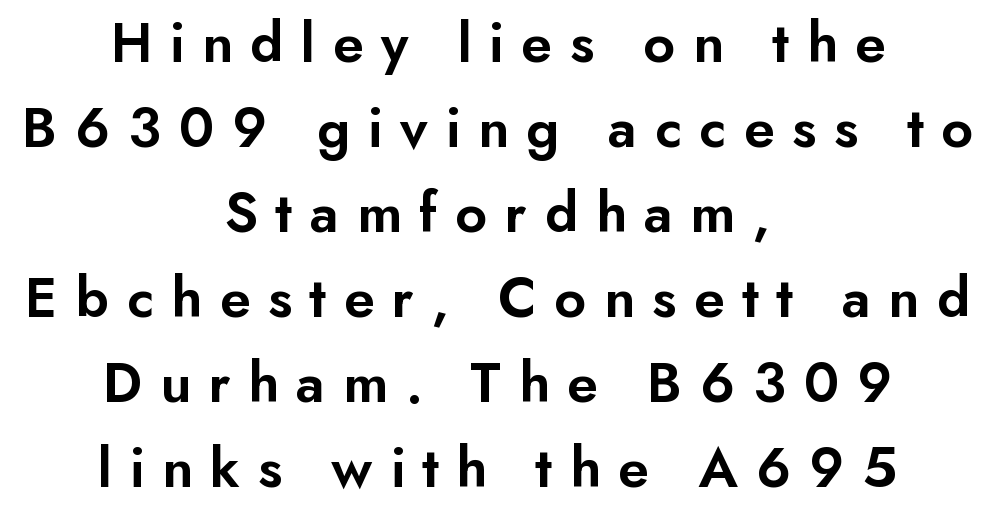
The face used here is proportionally spaced, like ordinary book or web type. Someone cranked the tracking dial way up on this one. Set as a demibold, roughly 600 on the weight scale. This is sans-serif lettering, the kind often seen on screens and signage.
